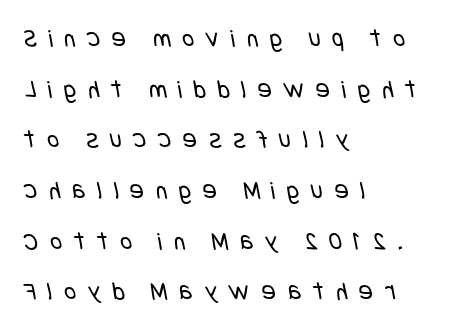
Q: Is the text bold? A: No.
Q: Is the text underlined? A: No.
Q: How is the paragraph aligned? A: Left-aligned.
Q: Is the spacing between letters normal or unusually wide? A: Unusually wide.
Q: Is the spacing between lines tight, normal or loose? A: Loose.
